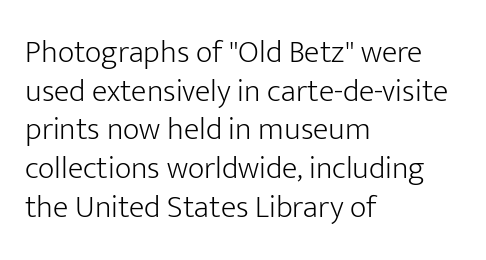
The image shows 32 px light sans-serif type, upright; set left-aligned, line spacing 1.21x, normal letter spacing, not underlined; low stroke contrast and a medium x-height.
